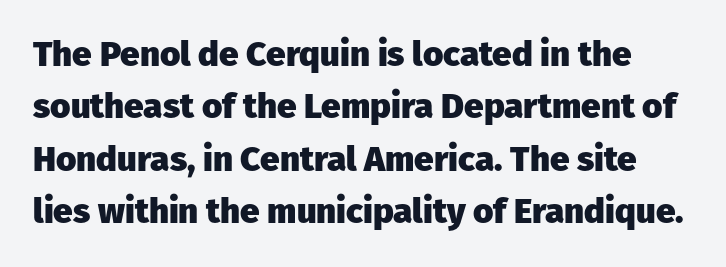
{"serif": "no", "italic": "no", "bold": "yes", "weight": "heavy", "width": "normal", "stroke_contrast": "low", "x_height": "medium", "monospaced": "no", "underline": "no", "line_spacing": "normal", "line_spacing_ratio": 1.5, "letter_spacing": "normal", "letter_spacing_em": 0.0, "glyph_px": 35}
